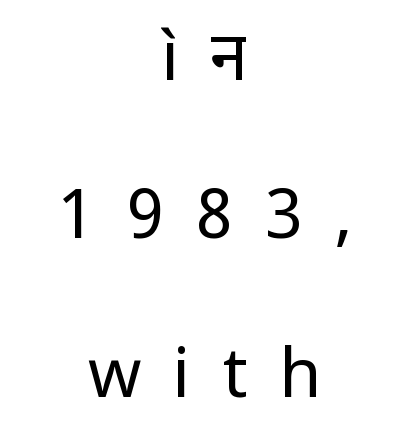
Nobody drew a line under any word here. Grotesque or geometric, the face here clearly has no serifs. The strokes are not fattened; the text isn't bold. Characters follow at a spacing far wider than the type designer built in. Centered paragraph, ragged on both sides.
